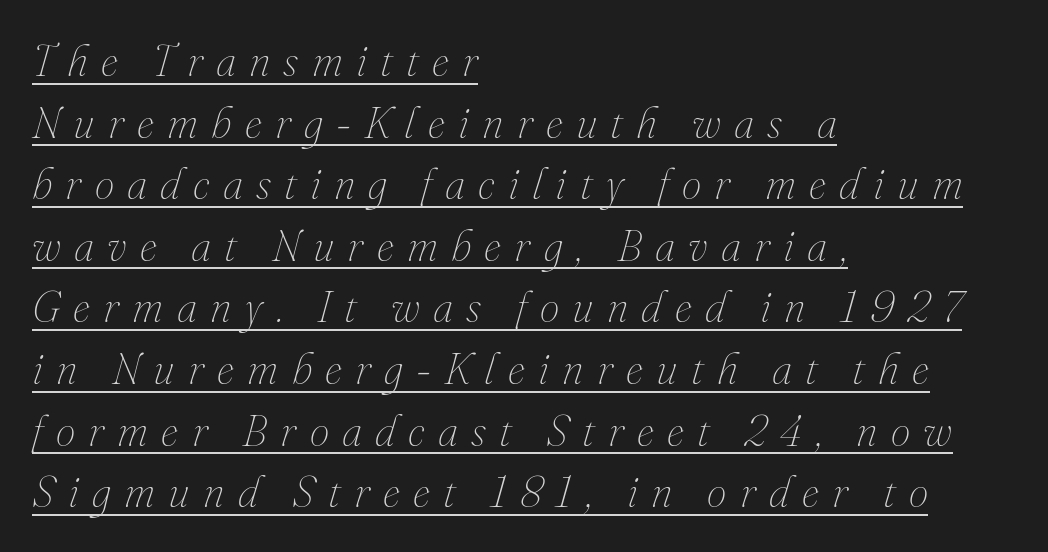
{"italic": "yes", "lean": "right", "slant_degrees": 16, "bold": "no", "weight": "thin", "width": "normal", "stroke_contrast": "medium", "x_height": "small", "monospaced": "no", "underline": "yes", "align": "left", "line_spacing": "normal", "line_spacing_ratio": 1.4, "letter_spacing": "wide", "letter_spacing_em": 0.3, "glyph_px": 44}
